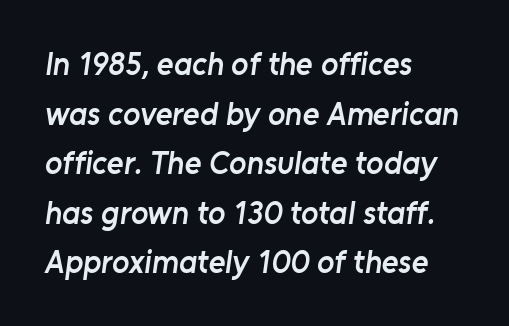
The image shows 32 px semibold sans-serif type; set left-aligned, normal line spacing (1.55x), normal letter spacing, not underlined; low stroke contrast and a medium x-height.
